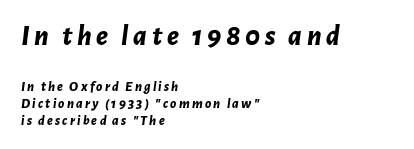
The image shows 29 px bold type, italic (leaning right); set left-aligned, line spacing 1.2x, not underlined; the first (top) block is 2.07x larger; low stroke contrast and a medium x-height.
